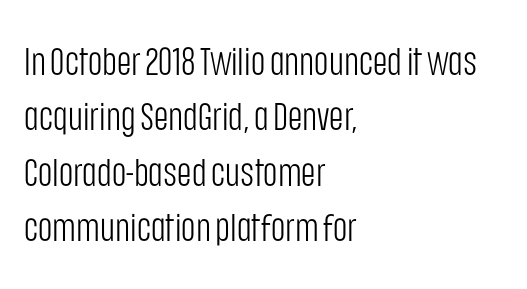
Notice how descenders clear the ascenders below comfortably — that's standard leading. Inter-character spacing is left at the font's built-in metrics. This sample is left-justified, so line endings fall wherever the words run out. The font's upright variant was chosen for this text. Here the designer chose a conventional face with non-uniform glyph widths.
